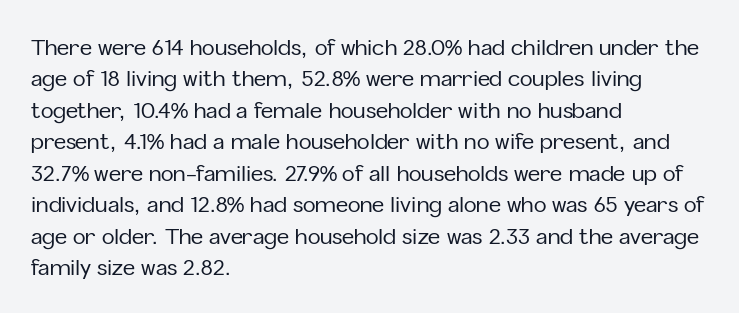
{"italic": "no", "underline": "no", "align": "left", "line_spacing": "normal", "line_spacing_ratio": 1.5, "letter_spacing": "normal", "letter_spacing_em": 0.0, "glyph_px": 21}
